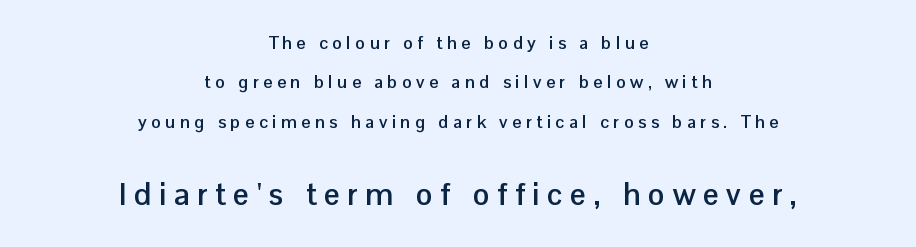
Q: Is the text bold? A: Yes.
Q: Is the text italic (slanted)? A: No, it is upright.
Q: Is the typeface a serif or a sans-serif typeface? A: Sans-serif.
Q: Is the text underlined? A: No.
Q: How is the paragraph aligned? A: Centered.
Q: Is the spacing between letters normal or unusually wide? A: Unusually wide.
Q: Is the spacing between lines tight, normal or loose? A: Loose.
Q: Which block of text is set in a larger size, the first (top) or the second (bottom)? A: The second (bottom) one.
Q: Width (condensed, normal, or wide)? A: Normal.
Q: Stroke contrast? A: Low.
Q: x-height? A: Medium.
Q: Monospaced? A: No.
